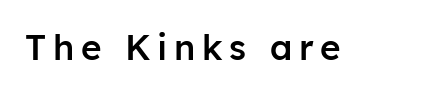
{"serif": "no", "italic": "no", "bold": "semi", "weight": "semibold", "width": "normal", "stroke_contrast": "low", "x_height": "medium", "monospaced": "no", "underline": "no", "glyph_px": 35}
